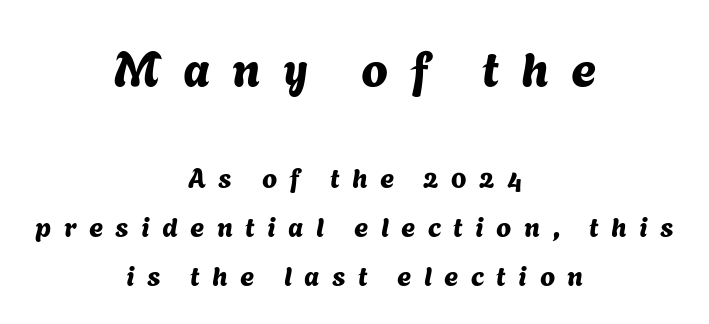
Casual observation: everything's sitting right in the middle. Look at the bottom of the vertical strokes: they stop flat, with no serifs. Character widths vary here, with narrow letters taking less room than wide ones. How are the letters spaced? Widely, with obvious added tracking.
